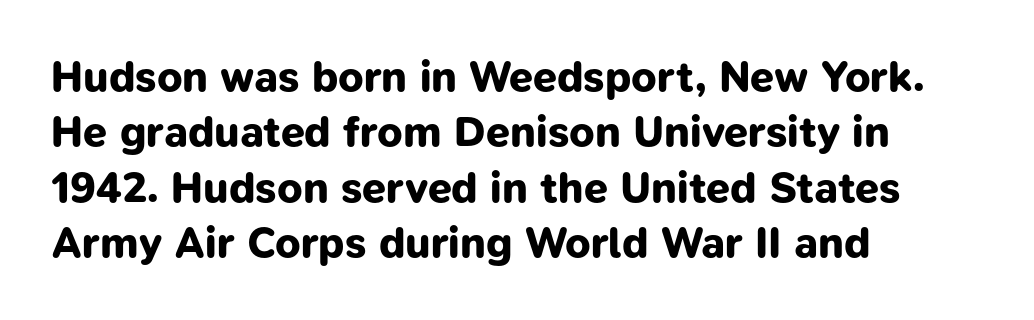
The passage shown is emphatically bold. Nope, no serifs anywhere on these letters. The setting favours the left margin, as ordinary paragraphs usually do. The block of text has a typical density, with ordinary space between rows.
